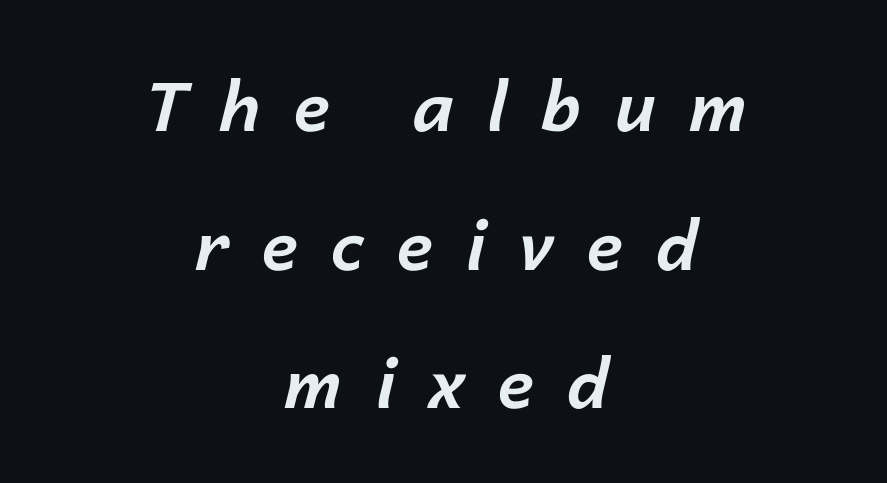
The image shows 68 px bold type, italic (leaning right); set centered, loose line spacing (2.04x), unusually wide letter spacing (+0.48 em), not underlined; low stroke contrast and a medium x-height.
